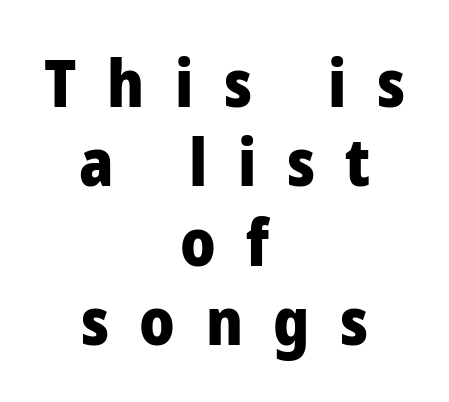
Q: Is the text bold? A: Yes.
Q: Is the text italic (slanted)? A: No, it is upright.
Q: Is the typeface a serif or a sans-serif typeface? A: Sans-serif.
Q: Is the text underlined? A: No.
Q: How is the paragraph aligned? A: Centered.
Q: Is the spacing between letters normal or unusually wide? A: Unusually wide.
Q: Width (condensed, normal, or wide)? A: Normal.
Q: Stroke contrast? A: Low.
Q: x-height? A: Medium.
Q: Monospaced? A: No.
